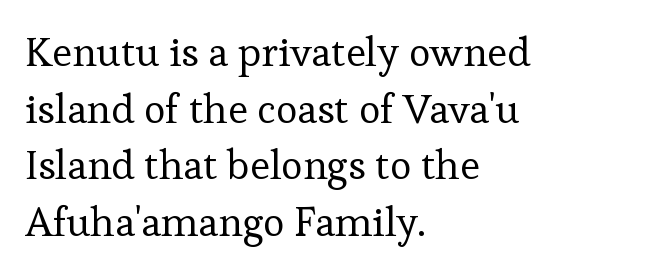
Weight: not bold — regular or lighter. Tall strokes in this sample are plumb rather than angled. Serif or sans? Serif — the stroke terminals have little feet. Just letters on the line, the space beneath them empty. Teacher's note: observe the even left margin — that is flush-left alignment. No extra tracking has been applied to these lines.
